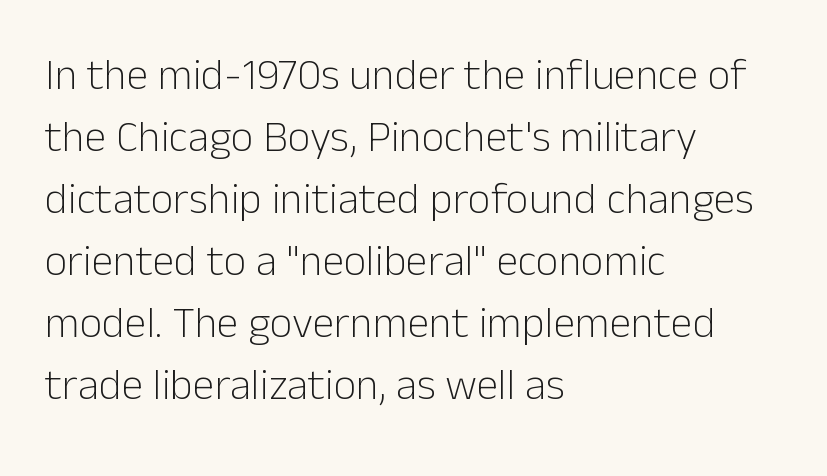
Q: Is the text bold? A: No.
Q: Is the text italic (slanted)? A: No, it is upright.
Q: Is the typeface a serif or a sans-serif typeface? A: Sans-serif.
Q: Is the text underlined? A: No.
Q: How is the paragraph aligned? A: Left-aligned.
Q: Is the spacing between letters normal or unusually wide? A: Normal.
Q: Is the spacing between lines tight, normal or loose? A: Normal.
Q: Width (condensed, normal, or wide)? A: Normal.
Q: Stroke contrast? A: Low.
Q: x-height? A: Medium.
Q: Monospaced? A: No.
